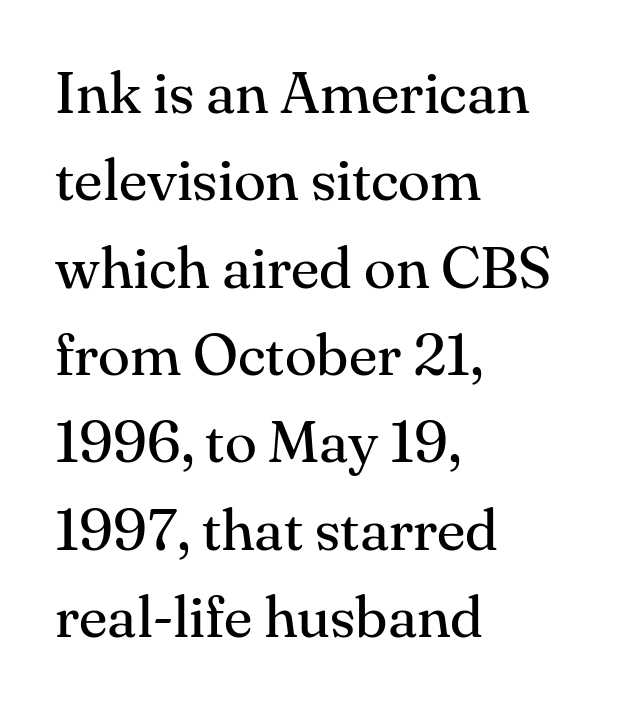
Q: Is the text bold? A: No.
Q: Is the text italic (slanted)? A: No, it is upright.
Q: Is the typeface a serif or a sans-serif typeface? A: Serif.
Q: Is the text underlined? A: No.
Q: How is the paragraph aligned? A: Left-aligned.
Q: Is the spacing between letters normal or unusually wide? A: Normal.
Q: Is the spacing between lines tight, normal or loose? A: Normal.
Q: Width (condensed, normal, or wide)? A: Normal.
Q: Stroke contrast? A: Medium.
Q: x-height? A: Small.
Q: Monospaced? A: No.
